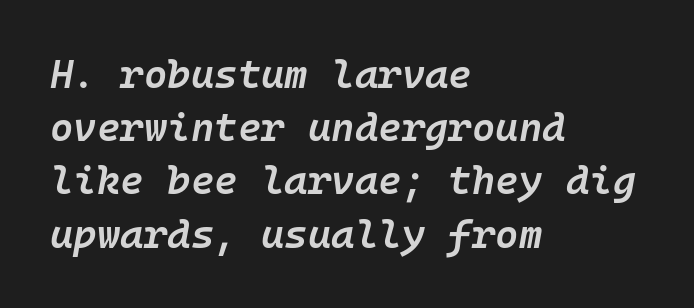
{"italic": "yes", "lean": "right", "slant_degrees": 10, "bold": "semi", "weight": "semibold", "width": "normal", "stroke_contrast": "low", "x_height": "medium", "monospaced": "yes", "underline": "no", "align": "left", "line_spacing": "normal", "line_spacing_ratio": 1.33, "letter_spacing": "normal", "letter_spacing_em": 0.0, "glyph_px": 40}
